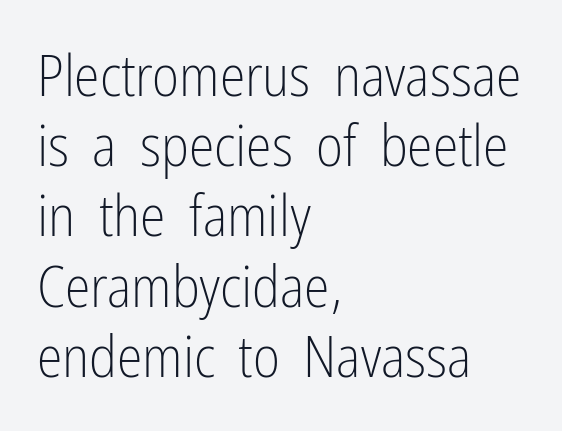
The image shows 58 px light, condensed sans-serif type, upright; set left-aligned, line spacing 1.21x, normal letter spacing, not underlined; low stroke contrast and a medium x-height.
